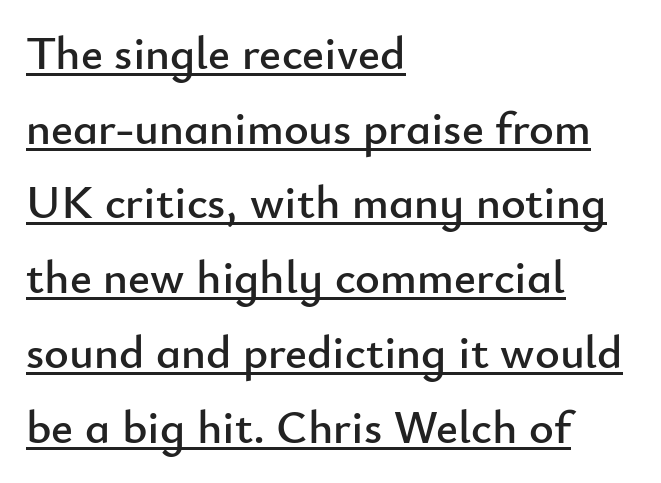
{"serif": "no", "italic": "no", "width": "normal", "stroke_contrast": "low", "x_height": "small", "monospaced": "no", "underline": "yes", "align": "left", "line_spacing": "normal", "line_spacing_ratio": 1.59, "letter_spacing": "normal", "letter_spacing_em": 0.0, "glyph_px": 47}
